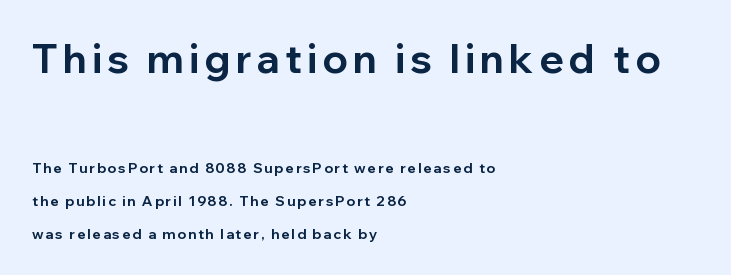
Does the lettering tilt? It doesn't — this is upright. Each letter's strokes conclude bluntly, with no projecting serifs. Is this a fixed-width face? No — the glyphs have proportional, varying widths. Plain, unruled lines of type. Loosely led — the rows are spread out. These words are printed bold, with thick strokes throughout.
